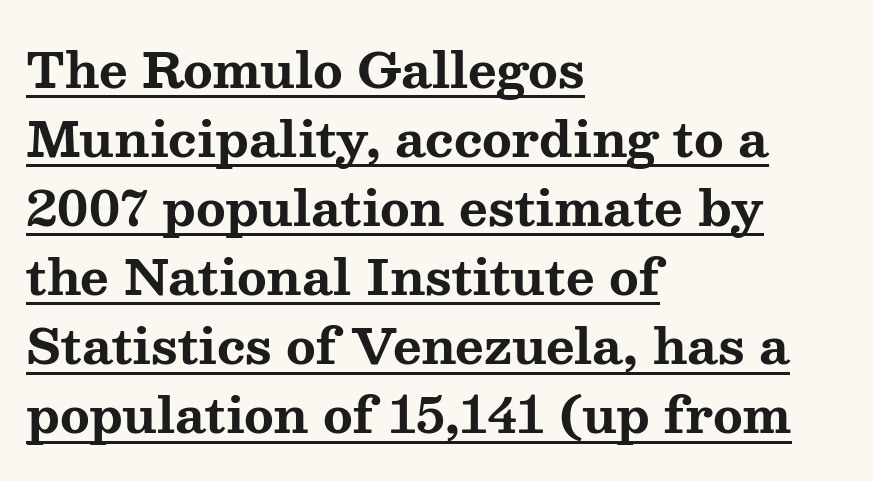
{"serif": "yes", "italic": "no", "bold": "yes", "weight": "bold", "width": "wide", "stroke_contrast": "medium", "x_height": "medium", "monospaced": "no", "underline": "yes", "align": "left", "line_spacing": "normal", "line_spacing_ratio": 1.41, "letter_spacing": "normal", "letter_spacing_em": 0.0, "glyph_px": 49}
